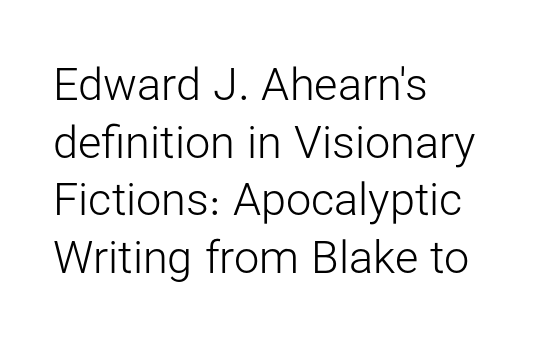
{"serif": "no", "italic": "no", "bold": "no", "weight": "light", "width": "normal", "stroke_contrast": "low", "x_height": "medium", "monospaced": "no", "underline": "no", "align": "left", "line_spacing": "normal", "line_spacing_ratio": 1.28, "letter_spacing": "normal", "letter_spacing_em": 0.0, "glyph_px": 45}
